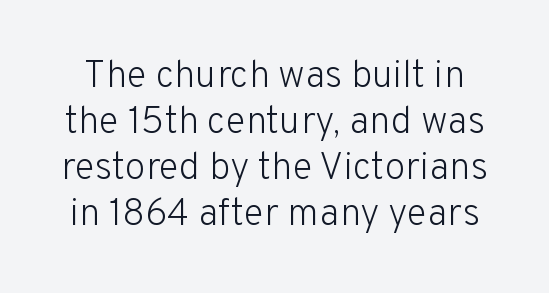
{"serif": "no", "italic": "no", "bold": "no", "weight": "light", "width": "normal", "stroke_contrast": "low", "x_height": "medium", "monospaced": "no", "underline": "no", "line_spacing_ratio": 1.21, "letter_spacing": "normal", "letter_spacing_em": 0.0, "glyph_px": 38}
